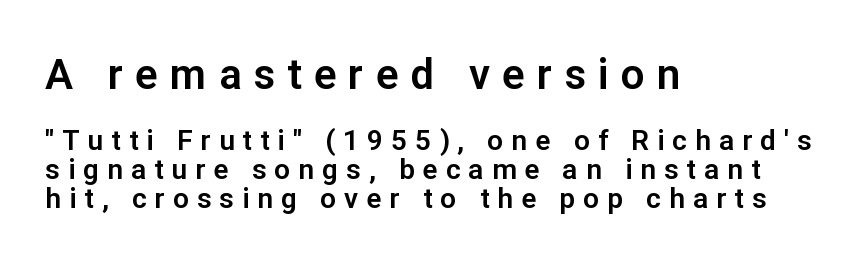
The image shows 42 px sans-serif type, upright; set left-aligned, tight line spacing (1.02x), unusually wide letter spacing (+0.29 em), not underlined; the first (top) block is 1.5x larger; low stroke contrast and a medium x-height.
